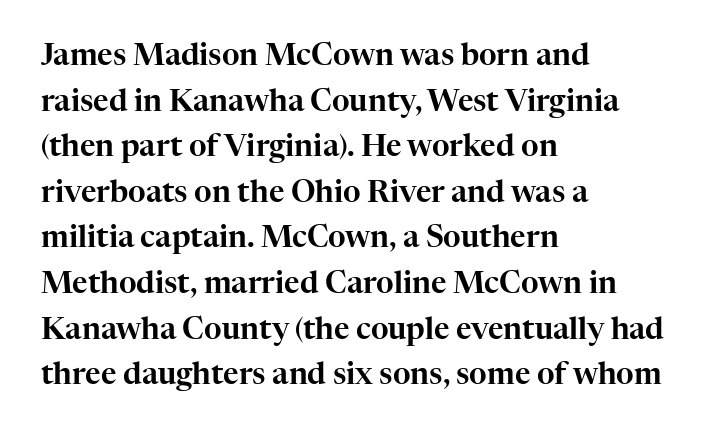
No extra tracking has been applied to these lines. Underlining? Definitely not there. Whoever set this chose a conventional vertical rhythm. Check where the strokes stop: tiny serifs finish them off.
